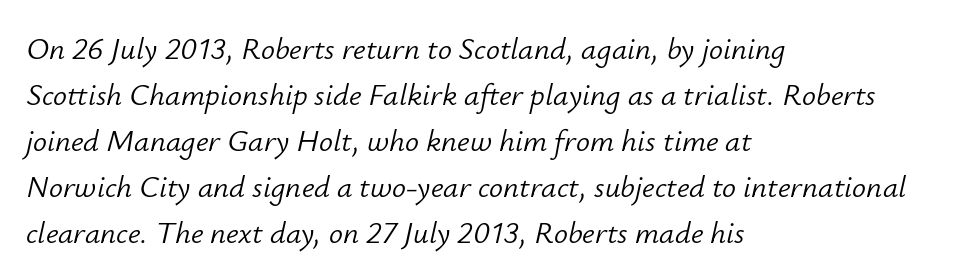
Q: Is the text bold? A: No.
Q: Is the text italic (slanted)? A: Yes, it leans right by about 12 degrees.
Q: Is the text underlined? A: No.
Q: How is the paragraph aligned? A: Left-aligned.
Q: Is the spacing between letters normal or unusually wide? A: Normal.
Q: Is the spacing between lines tight, normal or loose? A: Normal.
Q: Width (condensed, normal, or wide)? A: Normal.
Q: Stroke contrast? A: Low.
Q: x-height? A: Small.
Q: Monospaced? A: No.
